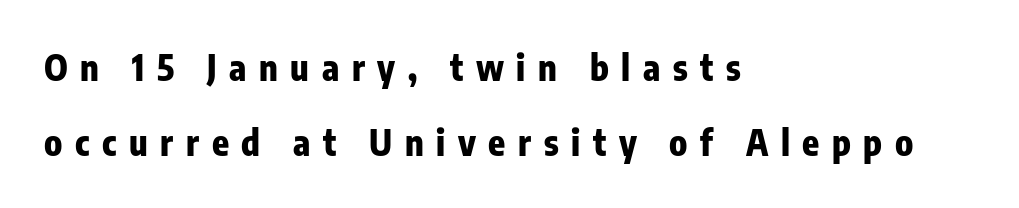
The letters are bold, with thick, heavy strokes. In terms of posture, this sample is upright. Horizontal alignment here is leftward, the default for most running prose. Does the leading feel generous? Absolutely, it's lavish.
